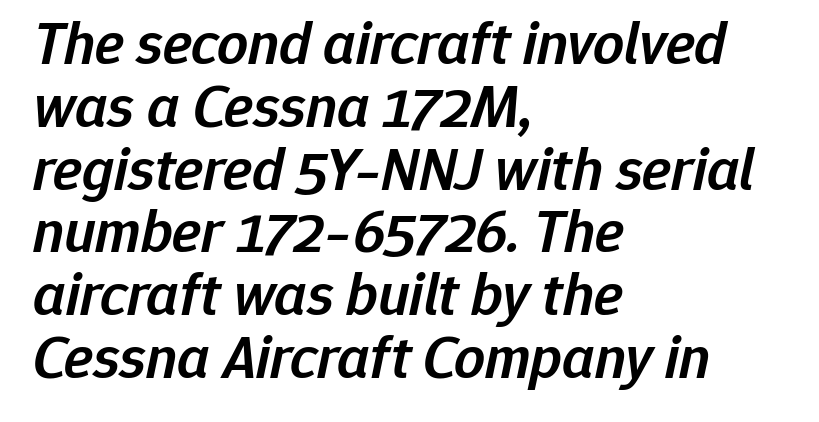
Q: Is the text bold? A: Semi-bold.
Q: Is the text italic (slanted)? A: Yes, it leans right by about 12 degrees.
Q: Is the text underlined? A: No.
Q: How is the paragraph aligned? A: Left-aligned.
Q: Is the spacing between letters normal or unusually wide? A: Normal.
Q: Is the spacing between lines tight, normal or loose? A: Tight.
Q: Width (condensed, normal, or wide)? A: Normal.
Q: Stroke contrast? A: Low.
Q: x-height? A: Medium.
Q: Monospaced? A: No.
